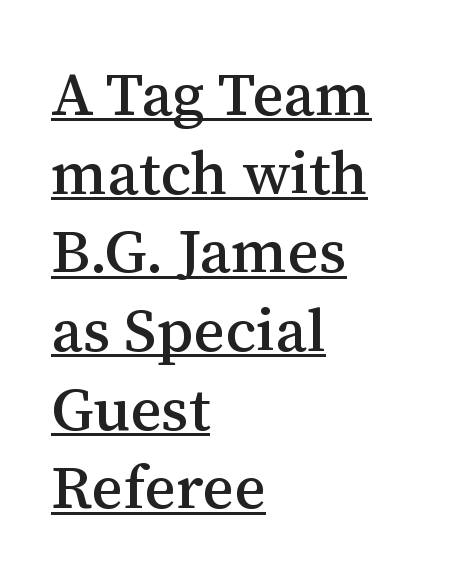
The image shows 61 px serif type, upright; set left-aligned, normal line spacing (1.29x), normal letter spacing, underlined; medium stroke contrast and a medium x-height.
